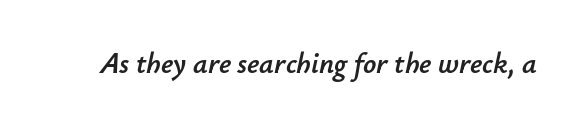
In terms of posture, this sample is oblique. How are the letters spaced? Ordinarily, with no added tracking. Is this a fixed-width face? No — the glyphs have proportional, varying widths. The words here are not underlined.
